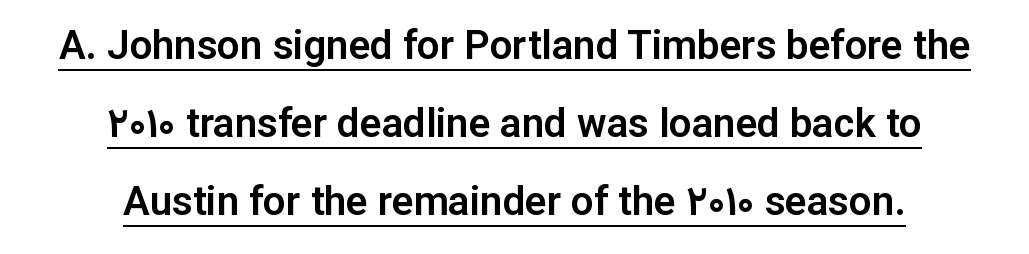
The image shows 40 px sans-serif type, upright; set centered, loose line spacing (1.95x), normal letter spacing, underlined; low stroke contrast and a medium x-height.
